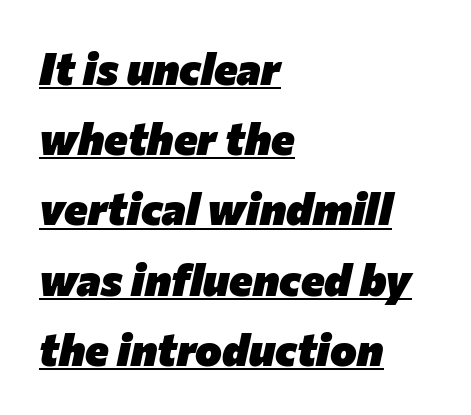
The block of text has a typical density, with ordinary space between rows. Compared with an ordinary text face, these strokes are far heavier — a full bold. A typesetter would call this proportional, since set widths differ per character. The passage shown is underscored from start to finish.
